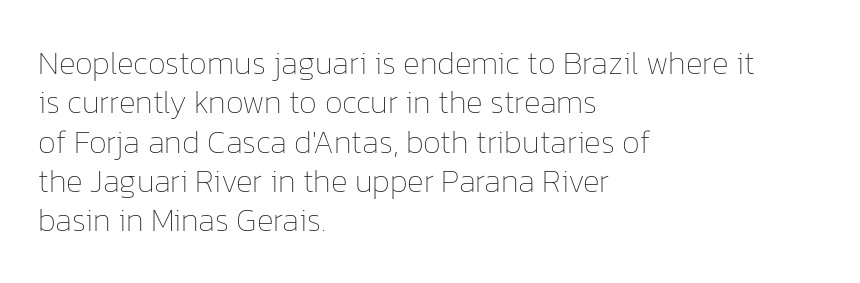
Q: Is the text bold? A: No.
Q: Is the text italic (slanted)? A: No, it is upright.
Q: Is the text underlined? A: No.
Q: How is the paragraph aligned? A: Left-aligned.
Q: Is the spacing between letters normal or unusually wide? A: Normal.
Q: Width (condensed, normal, or wide)? A: Normal.
Q: Stroke contrast? A: Low.
Q: x-height? A: Medium.
Q: Monospaced? A: No.
